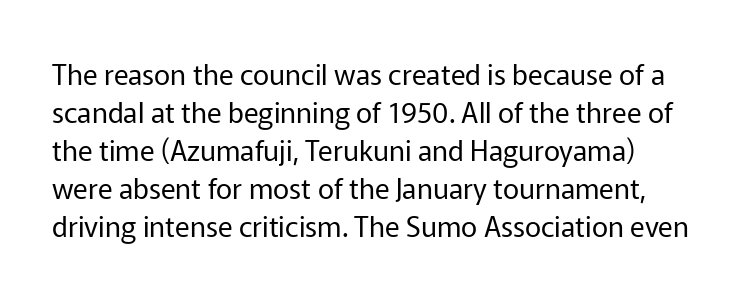
{"serif": "no", "italic": "no", "bold": "no", "weight": "regular", "width": "normal", "stroke_contrast": "low", "x_height": "medium", "monospaced": "no", "underline": "no", "line_spacing": "normal", "line_spacing_ratio": 1.36, "letter_spacing": "normal", "letter_spacing_em": 0.0, "glyph_px": 28}
